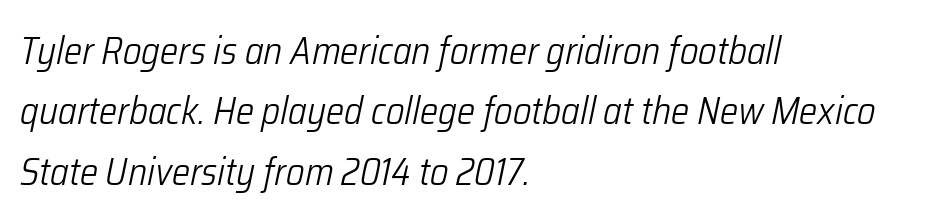
The image shows 38 px light, condensed type, italic (leaning right); set left-aligned, normal line spacing (1.59x), normal letter spacing, not underlined; low stroke contrast and a medium x-height.
